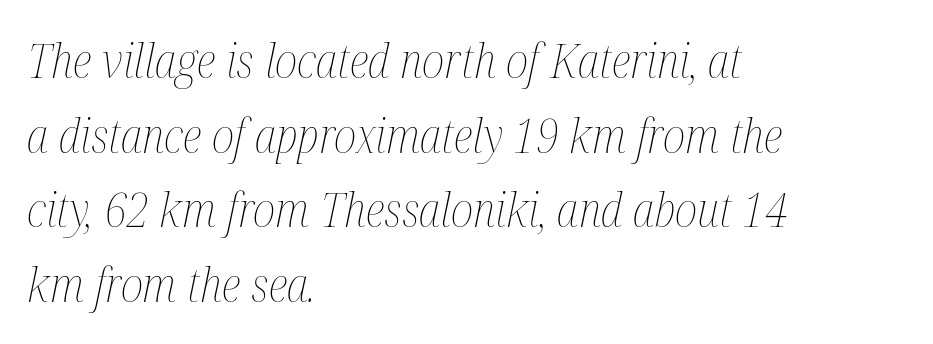
Q: Is the text bold? A: No.
Q: Is the text italic (slanted)? A: Yes, it leans right by about 12 degrees.
Q: Is the text underlined? A: No.
Q: How is the paragraph aligned? A: Left-aligned.
Q: Is the spacing between letters normal or unusually wide? A: Normal.
Q: Is the spacing between lines tight, normal or loose? A: Normal.
Q: Width (condensed, normal, or wide)? A: Condensed.
Q: Stroke contrast? A: Medium.
Q: x-height? A: Medium.
Q: Monospaced? A: No.
